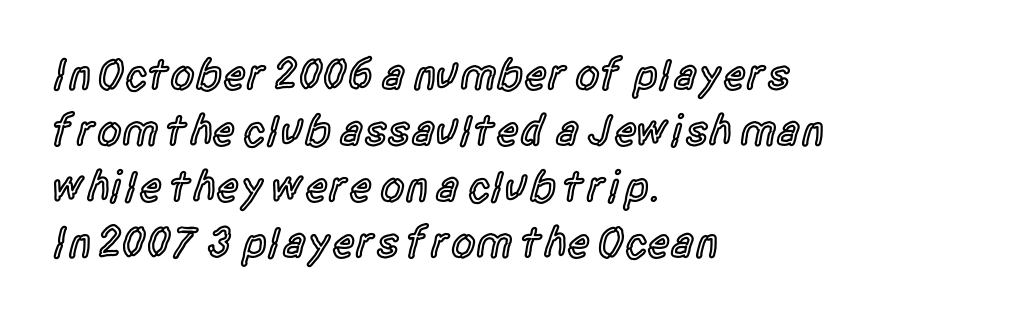
Is there much room between lines? A standard amount, neither cramped nor airy. The passage shown is not underscored anywhere. Typeset ragged right — the left edge is the straight one. Words appear dense and cohesive because spacing is normal.
